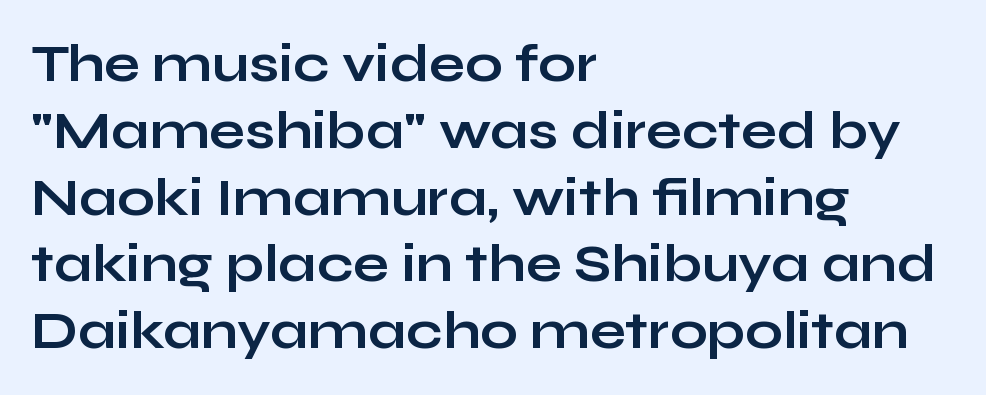
The horizontal fit of the characters is conventional and even. Notice how descenders clear the ascenders below comfortably — that's standard leading. Glance below the letters and you will spot only blank space. Looks like regular typesetting: each glyph gets only the width it needs.
